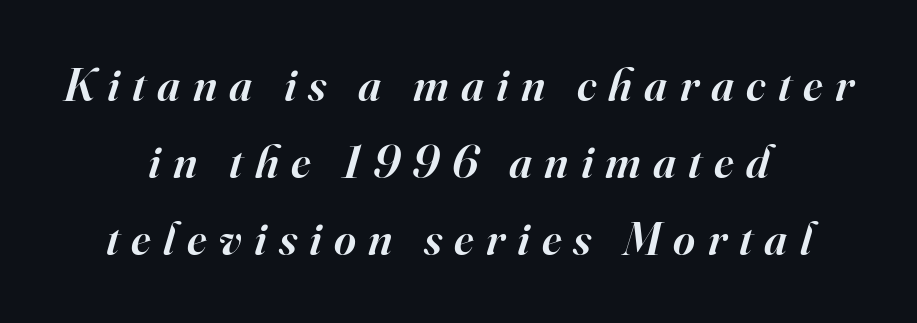
The image shows 47 px semibold serif type, italic (leaning right); set centered, normal line spacing (1.64x), unusually wide letter spacing (+0.26 em), not underlined; high stroke contrast and a small x-height.
